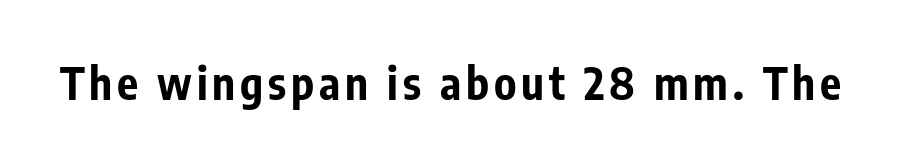
Q: Is the text bold? A: Yes.
Q: Is the text italic (slanted)? A: No, it is upright.
Q: Is the typeface a serif or a sans-serif typeface? A: Sans-serif.
Q: Is the text underlined? A: No.
Q: Width (condensed, normal, or wide)? A: Condensed.
Q: Stroke contrast? A: Low.
Q: x-height? A: Medium.
Q: Monospaced? A: No.
